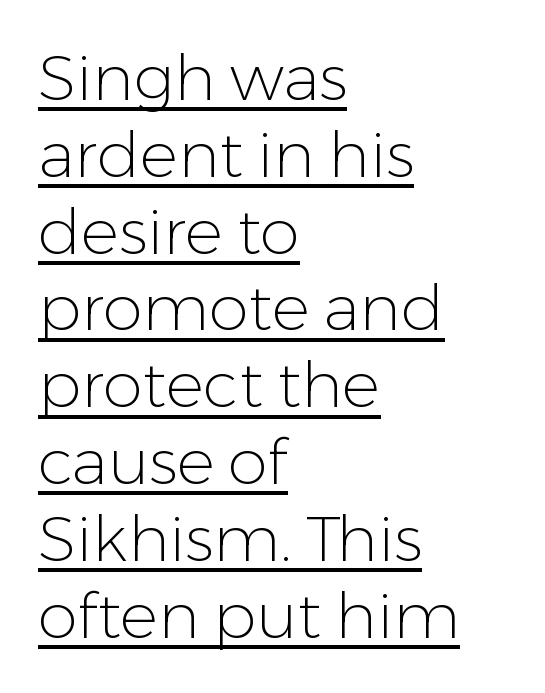
Glyph-to-glyph distance matches everyday printed text. Do the characters align in a grid? No, the font is proportional. Caption: lettering with a line underneath. The face looks like a standard text weight, possibly lighter.
